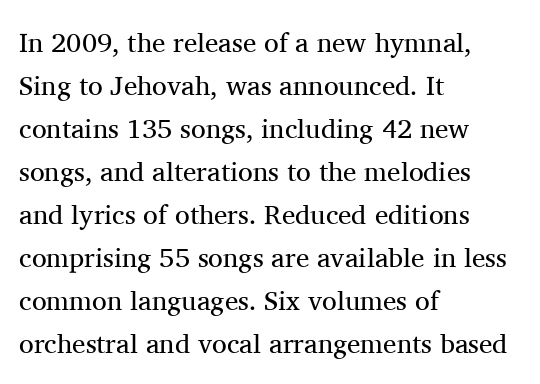
Line beginnings align vertically; line endings do not. Quick note: not italic, upright. No chunkiness to these letters — they're not bold. Default kerning and tracking; the words read as compact shapes.
